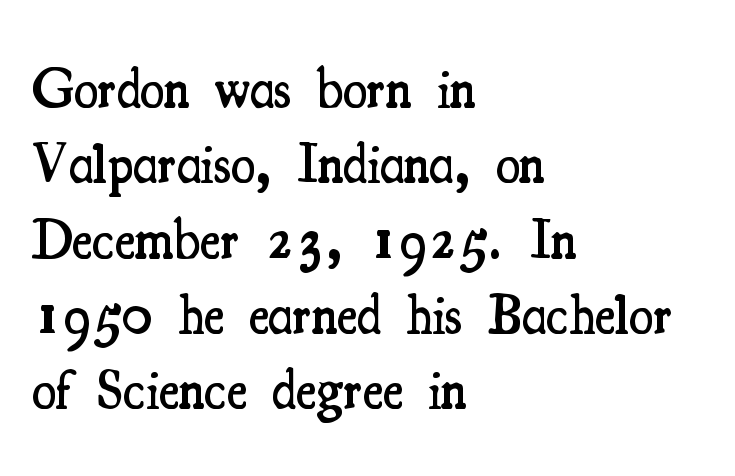
The image shows 55 px semibold, condensed serif type, upright; set left-aligned, normal line spacing (1.37x), normal letter spacing, not underlined; medium stroke contrast and a small x-height.
